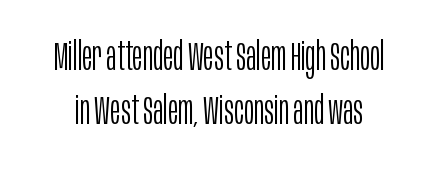
Proportional: the letters do not fall into vertical columns. A quiet, ordinary-to-light weight characterises the typeface. The face used here is a sans, in the tradition of grotesques and geometrics. The face used here is rendered with its standard letterfit.
